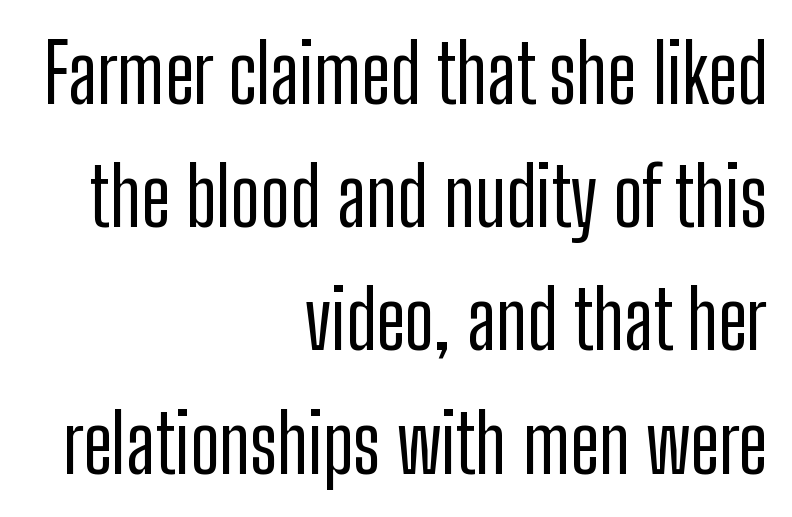
Evenly set lines give the paragraph a standard silhouette. Letters rest on an invisible, unmarked baseline. Alignment: flush right. The rendering uses natural spacing where letterforms have individual widths.
